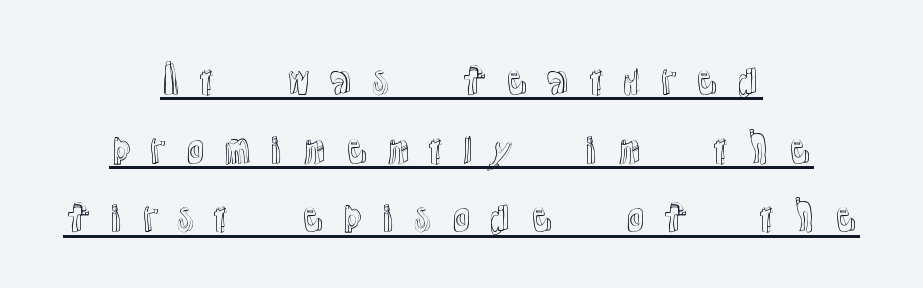
Q: Is the text italic (slanted)? A: No, it is upright.
Q: Is the text underlined? A: Yes.
Q: How is the paragraph aligned? A: Centered.
Q: Is the spacing between letters normal or unusually wide? A: Unusually wide.
Q: Width (condensed, normal, or wide)? A: Normal.
Q: x-height? A: Medium.
Q: Monospaced? A: No.
